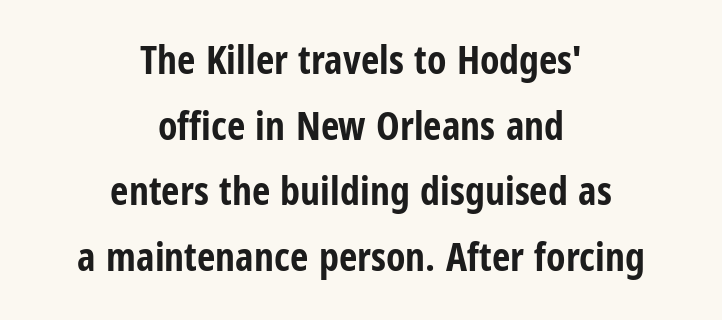
The image shows 40 px bold, condensed sans-serif type, upright; set centered, normal line spacing (1.64x), normal letter spacing, not underlined; low stroke contrast and a medium x-height.
